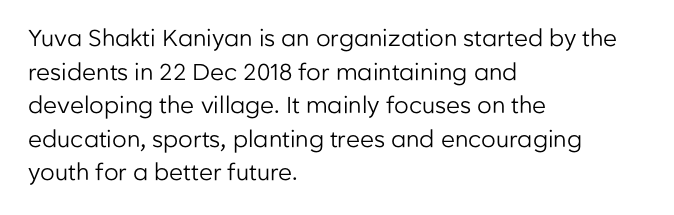
What stands out about the letter spacing? Nothing — it is the standard amount. Type without underlining. You can tell it's not italic because the verticals are truly vertical. Is there much room between lines? A standard amount, neither cramped nor airy.
